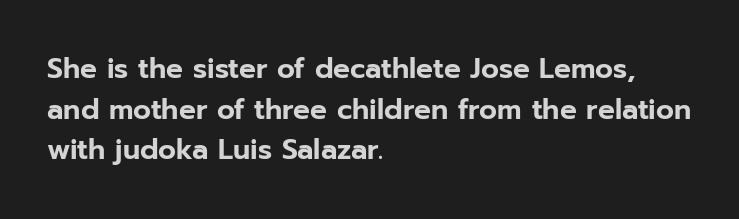
Q: Is the text italic (slanted)? A: No, it is upright.
Q: Is the typeface a serif or a sans-serif typeface? A: Sans-serif.
Q: Is the text underlined? A: No.
Q: How is the paragraph aligned? A: Left-aligned.
Q: Is the spacing between letters normal or unusually wide? A: Normal.
Q: Is the spacing between lines tight, normal or loose? A: Normal.
Q: Width (condensed, normal, or wide)? A: Normal.
Q: Stroke contrast? A: Low.
Q: x-height? A: Medium.
Q: Monospaced? A: No.
